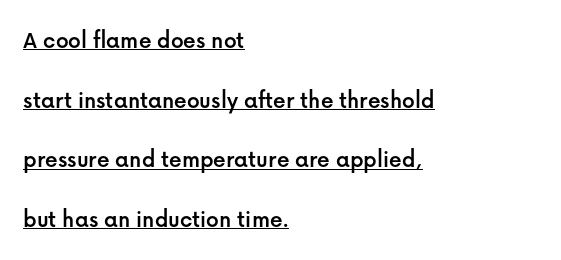
Q: Is the text italic (slanted)? A: No, it is upright.
Q: Is the text underlined? A: Yes.
Q: How is the paragraph aligned? A: Left-aligned.
Q: Is the spacing between letters normal or unusually wide? A: Normal.
Q: Is the spacing between lines tight, normal or loose? A: Loose.
